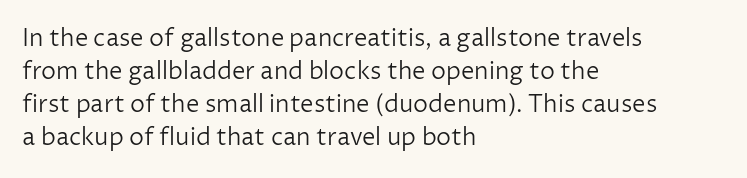
{"italic": "no", "bold": "no", "underline": "no", "align": "left", "line_spacing": "normal", "line_spacing_ratio": 1.38, "letter_spacing": "normal", "letter_spacing_em": 0.0, "glyph_px": 24}
